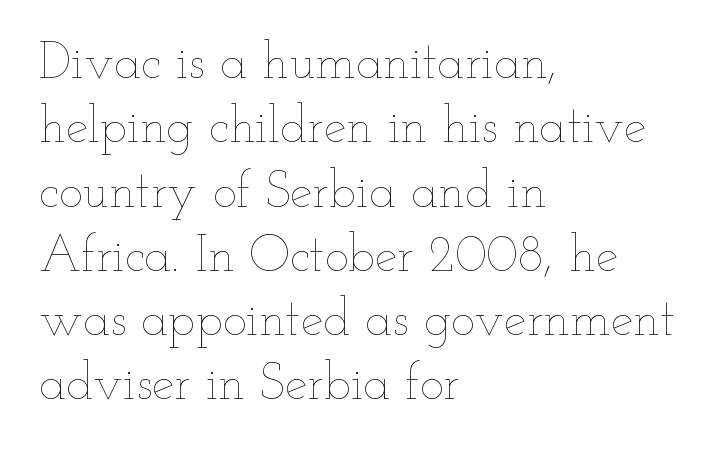
{"italic": "no", "bold": "no", "weight": "thin", "width": "wide", "stroke_contrast": "low", "x_height": "small", "monospaced": "no", "underline": "no", "align": "left", "line_spacing": "normal", "line_spacing_ratio": 1.26, "letter_spacing": "normal", "letter_spacing_em": 0.0, "glyph_px": 51}
